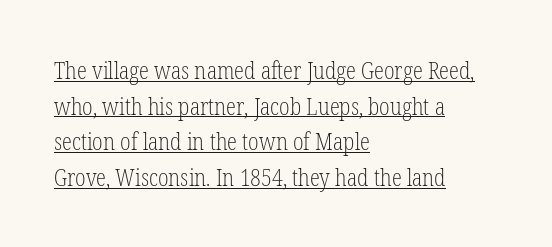
The words here are underlined. The font's upright variant was chosen for this text. The rendering uses a moderate line-height, typical for paragraphs. The letters sit at their default tracking, neither squeezed nor spread. Bold? No — there's no thickening of the strokes. One-word summary of the alignment: left.
